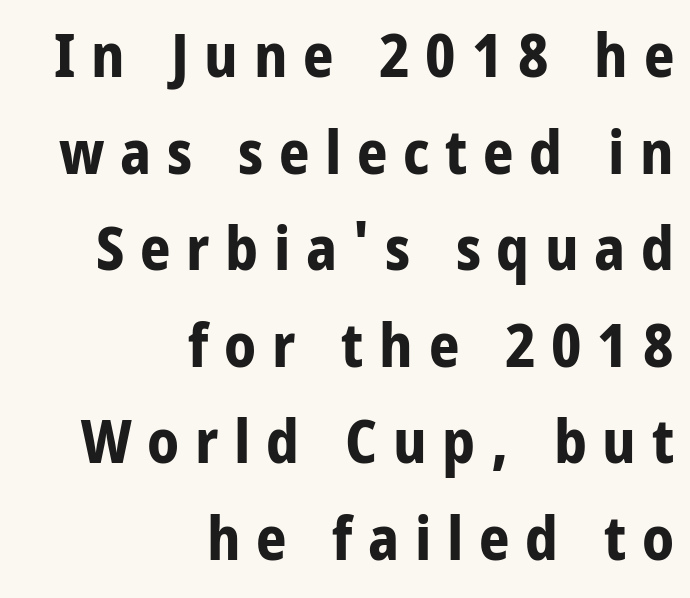
Compared with an ordinary text face, these strokes are far heavier — a full bold. The rag falls on the left side of this text block. Upright lettering throughout. The passage shown stacks its lines at a standard gap. This sample has the flowing, uneven cadence of proportional lettering. Stroke terminals: plain, sans-serif.
